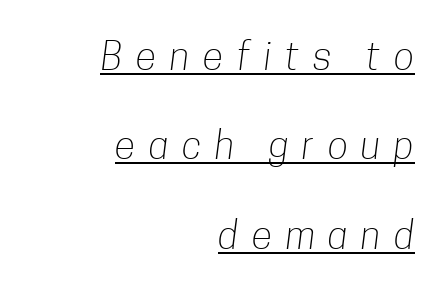
{"serif": "no", "bold": "no", "weight": "light", "width": "condensed", "stroke_contrast": "low", "x_height": "medium", "monospaced": "no", "underline": "yes", "align": "right", "line_spacing": "loose", "line_spacing_ratio": 2.35, "letter_spacing": "wide", "letter_spacing_em": 0.36, "glyph_px": 38}
